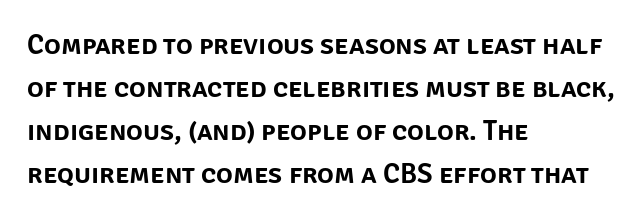
Which margin do the lines hug? The left one — the right edge is uneven. Compared with typical body copy, the letter spacing here is the same. Words float on clear page, feet unadorned. Observe the absence of serifs on each vertical stroke in this sample.
